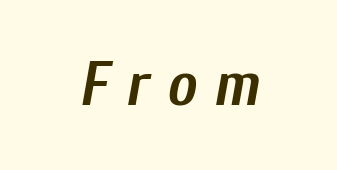
{"italic": "yes", "lean": "right", "slant_degrees": 10, "bold": "yes", "weight": "semibold", "width": "condensed", "stroke_contrast": "low", "x_height": "medium", "monospaced": "no", "underline": "no", "letter_spacing": "wide", "letter_spacing_em": 0.28, "glyph_px": 63}
